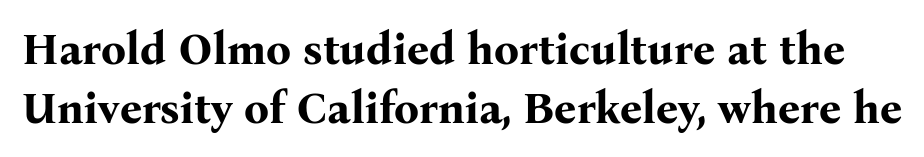
The image shows 44 px bold serif type, upright; set normal line spacing (1.33x), normal letter spacing, not underlined; medium stroke contrast and a medium x-height.
